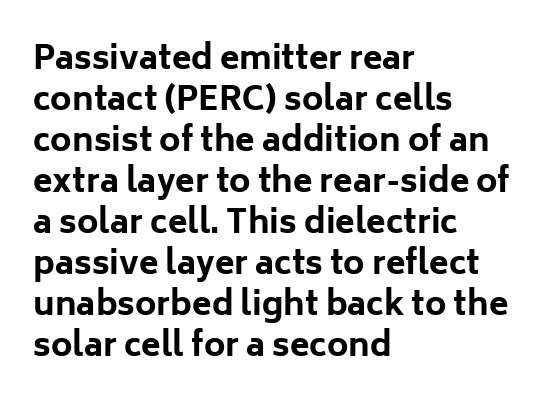
Baseline-to-baseline distance is the conventional proportion of letter height. Looks like regular typesetting: each glyph gets only the width it needs. Horizontal alignment here is leftward, the default for most running prose. Caption: bold face, heavy strokes. Short note: letters normally spaced.
